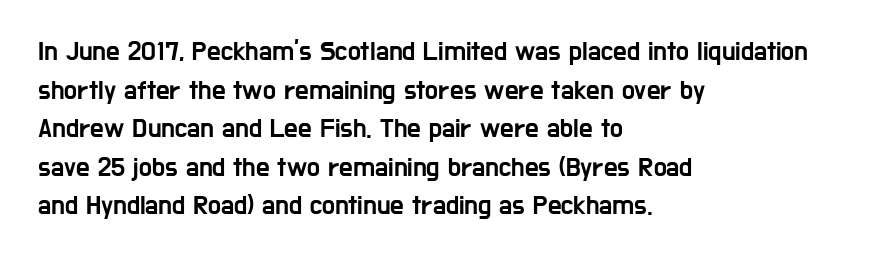
Q: Is the text italic (slanted)? A: No, it is upright.
Q: Is the text underlined? A: No.
Q: How is the paragraph aligned? A: Left-aligned.
Q: Is the spacing between letters normal or unusually wide? A: Normal.
Q: Is the spacing between lines tight, normal or loose? A: Normal.
